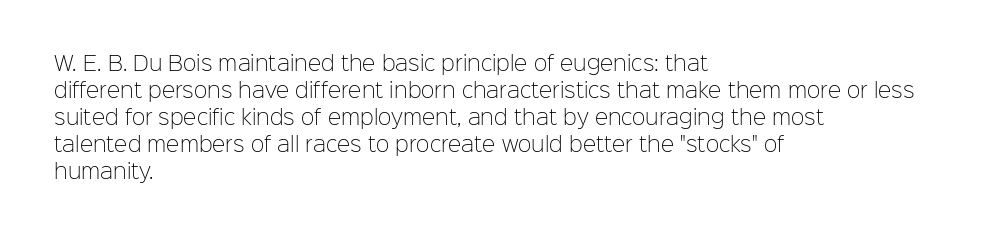
{"italic": "no", "bold": "no", "underline": "no", "align": "left", "line_spacing": "normal", "line_spacing_ratio": 1.35, "letter_spacing": "normal", "letter_spacing_em": 0.0, "glyph_px": 20}
